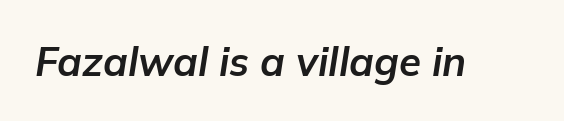
Q: Is the text bold? A: Yes.
Q: Is the text italic (slanted)? A: Yes, it leans right by about 9 degrees.
Q: Is the text underlined? A: No.
Q: Is the spacing between letters normal or unusually wide? A: Normal.
Q: Width (condensed, normal, or wide)? A: Normal.
Q: Stroke contrast? A: Low.
Q: x-height? A: Medium.
Q: Monospaced? A: No.
